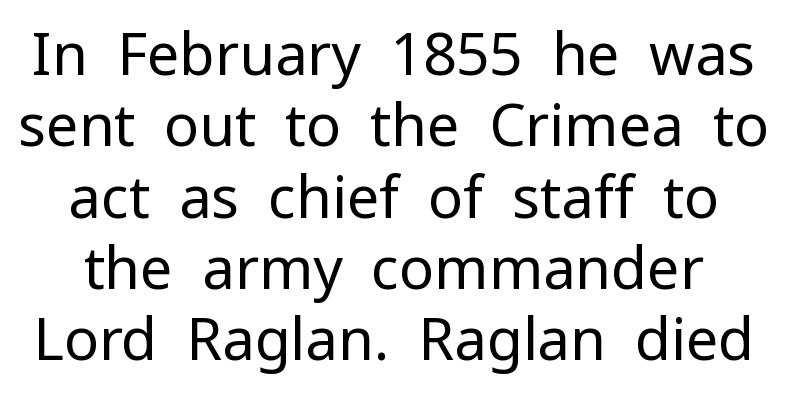
Q: Is the text bold? A: No.
Q: Is the text italic (slanted)? A: No, it is upright.
Q: Is the typeface a serif or a sans-serif typeface? A: Sans-serif.
Q: Is the text underlined? A: No.
Q: Is the spacing between letters normal or unusually wide? A: Normal.
Q: Width (condensed, normal, or wide)? A: Normal.
Q: Stroke contrast? A: Low.
Q: x-height? A: Medium.
Q: Monospaced? A: No.
